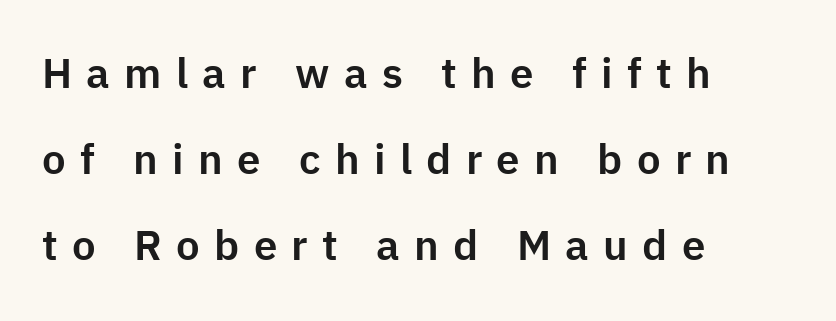
The image shows 42 px sans-serif type, upright; set left-aligned, loose line spacing (2.05x), unusually wide letter spacing (+0.34 em), not underlined; low stroke contrast and a medium x-height.
